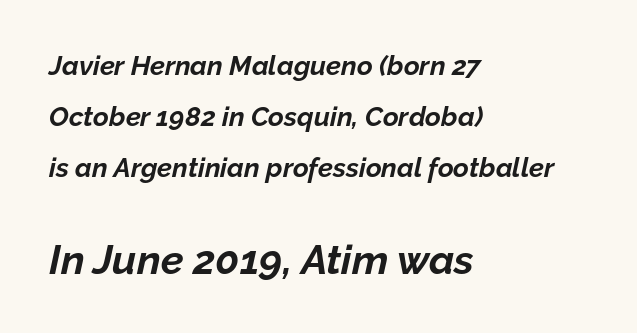
{"italic": "yes", "lean": "right", "slant_degrees": 12, "bold": "yes", "weight": "bold", "width": "normal", "stroke_contrast": "low", "x_height": "medium", "monospaced": "no", "underline": "no", "align": "left", "line_spacing_ratio": 1.89, "letter_spacing": "normal", "letter_spacing_em": 0.0, "larger_block": "second", "size_ratio": 1.52, "glyph_px": 41}
